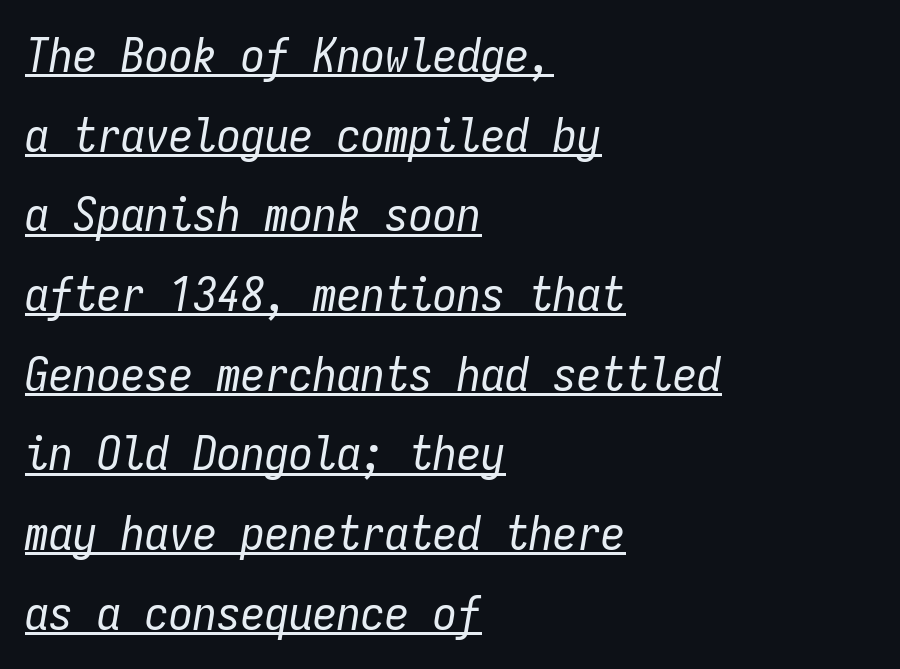
Q: Is the text bold? A: No.
Q: Is the text italic (slanted)? A: Yes, it leans right by about 9 degrees.
Q: Is the text underlined? A: Yes.
Q: How is the paragraph aligned? A: Left-aligned.
Q: Is the spacing between letters normal or unusually wide? A: Normal.
Q: Is the spacing between lines tight, normal or loose? A: Normal.
Q: Width (condensed, normal, or wide)? A: Condensed.
Q: Stroke contrast? A: Low.
Q: x-height? A: Medium.
Q: Monospaced? A: Yes.
